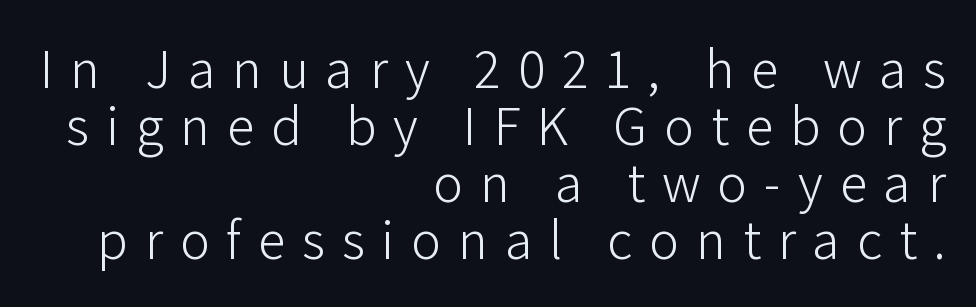
{"serif": "no", "italic": "no", "bold": "no", "weight": "light", "width": "normal", "stroke_contrast": "low", "x_height": "medium", "monospaced": "no", "underline": "no", "align": "right", "line_spacing": "tight", "line_spacing_ratio": 1.02, "letter_spacing": "wide", "letter_spacing_em": 0.3, "glyph_px": 56}
